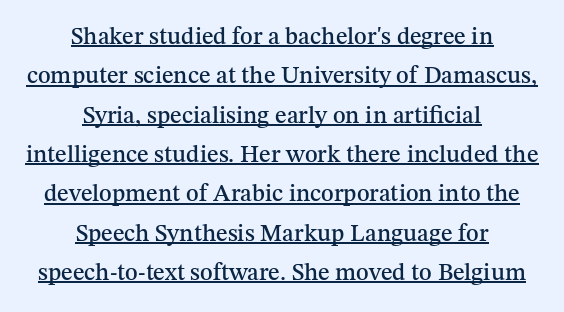
{"italic": "no", "underline": "yes", "align": "center", "line_spacing": "normal", "line_spacing_ratio": 1.64, "letter_spacing": "normal", "letter_spacing_em": 0.0, "glyph_px": 24}
